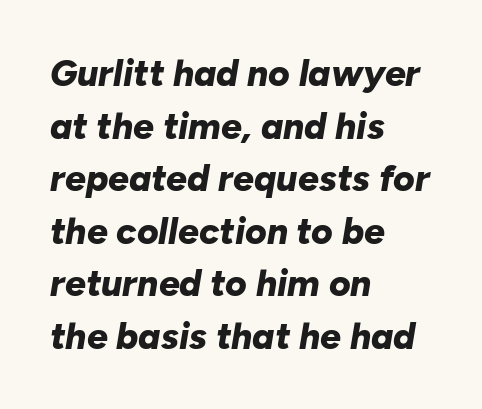
The image shows 37 px bold type, italic (leaning right); set left-aligned, normal line spacing (1.42x), normal letter spacing, not underlined; low stroke contrast and a medium x-height.
